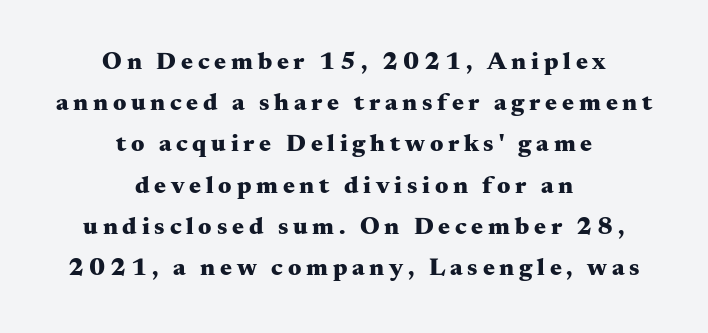
In CSS terms this would be text-align: center. The type sits square on the baseline with zero lean. A normal amount of white space separates one row of letters from the next. A clean baseline with only descenders dipping below it. Heft: maximum for text — a bold.
